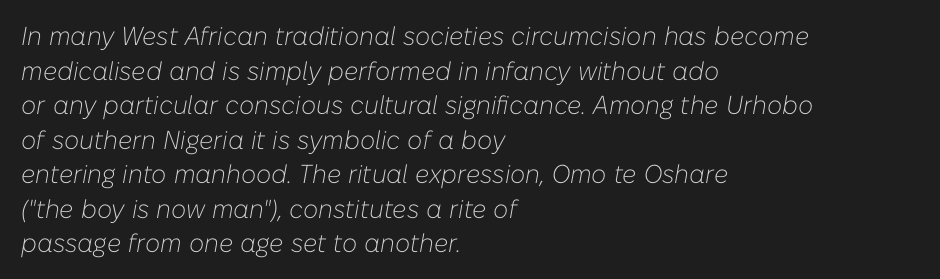
Q: Is the text bold? A: No.
Q: Is the text italic (slanted)? A: Yes, it leans right by about 10 degrees.
Q: Is the text underlined? A: No.
Q: How is the paragraph aligned? A: Left-aligned.
Q: Is the spacing between letters normal or unusually wide? A: Normal.
Q: Is the spacing between lines tight, normal or loose? A: Normal.
